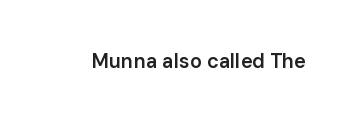
The image shows 20 px text type, upright; set normal letter spacing, not underlined.
